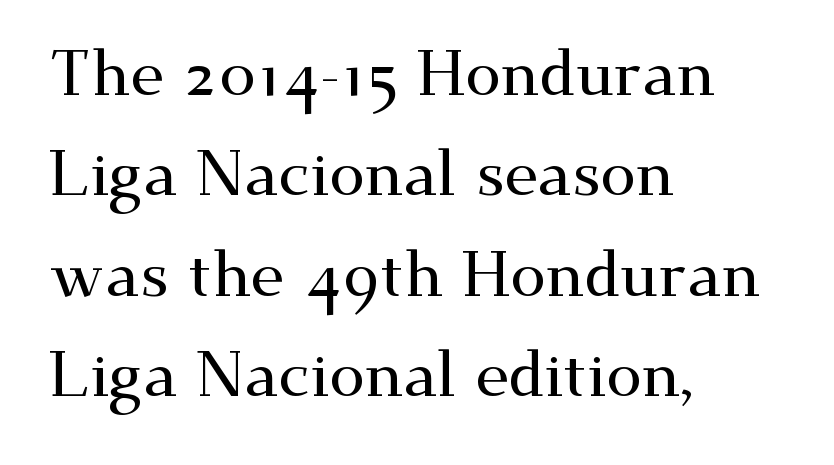
Q: Is the text italic (slanted)? A: No, it is upright.
Q: Is the typeface a serif or a sans-serif typeface? A: Serif.
Q: Is the text underlined? A: No.
Q: How is the paragraph aligned? A: Left-aligned.
Q: Is the spacing between letters normal or unusually wide? A: Normal.
Q: Is the spacing between lines tight, normal or loose? A: Normal.
Q: Width (condensed, normal, or wide)? A: Wide.
Q: Stroke contrast? A: Medium.
Q: x-height? A: Small.
Q: Monospaced? A: No.
